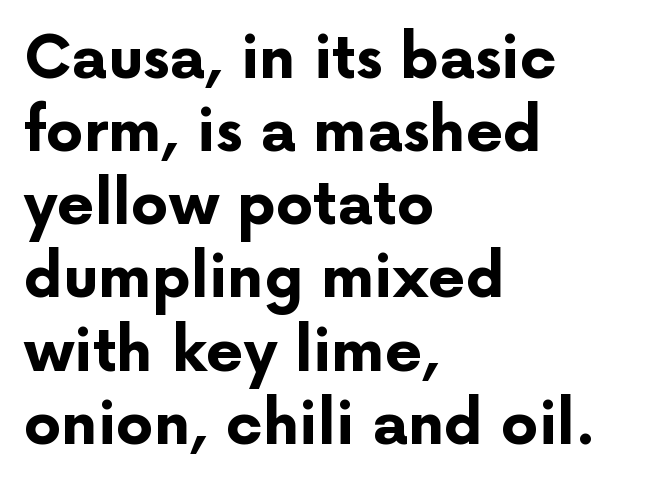
The zone under the glyphs is completely vacant. The font's upright variant was chosen for this text. The paragraph shown leans on its left margin. Unlike a traditional serif, this face leaves its strokes unadorned.
